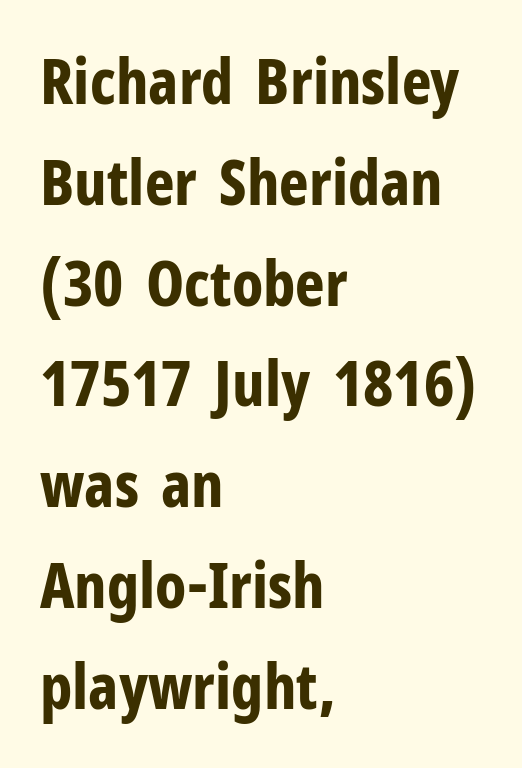
The image shows 63 px bold, condensed sans-serif type, upright; set left-aligned, normal line spacing (1.6x), normal letter spacing, not underlined; low stroke contrast and a medium x-height.
